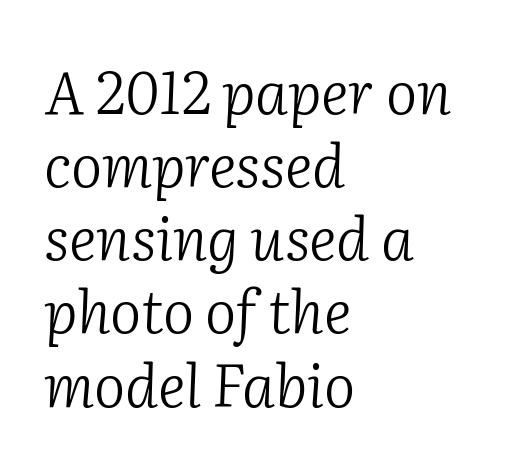
The image shows 59 px light serif type, italic (leaning right); set left-aligned, line spacing 1.24x, normal letter spacing, not underlined; low stroke contrast and a medium x-height.
